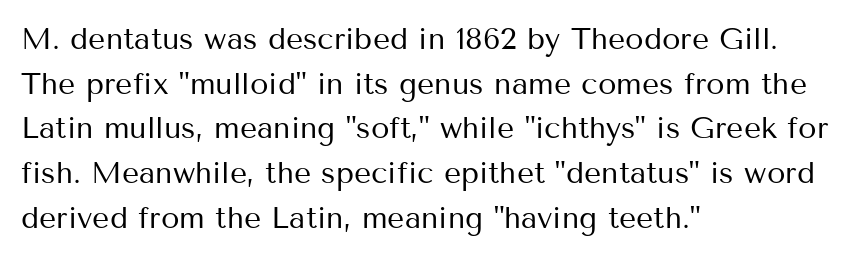
Q: Is the text bold? A: No.
Q: Is the text italic (slanted)? A: No, it is upright.
Q: Is the typeface a serif or a sans-serif typeface? A: Sans-serif.
Q: Is the text underlined? A: No.
Q: How is the paragraph aligned? A: Left-aligned.
Q: Is the spacing between letters normal or unusually wide? A: Normal.
Q: Is the spacing between lines tight, normal or loose? A: Normal.
Q: Width (condensed, normal, or wide)? A: Normal.
Q: Stroke contrast? A: Medium.
Q: x-height? A: Medium.
Q: Monospaced? A: No.
